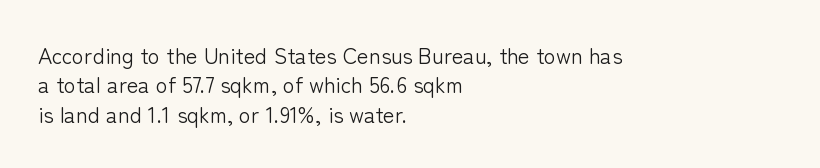
{"italic": "no", "bold": "no", "underline": "no", "align": "left", "line_spacing": "normal", "line_spacing_ratio": 1.34, "letter_spacing": "normal", "letter_spacing_em": 0.0, "glyph_px": 22}
